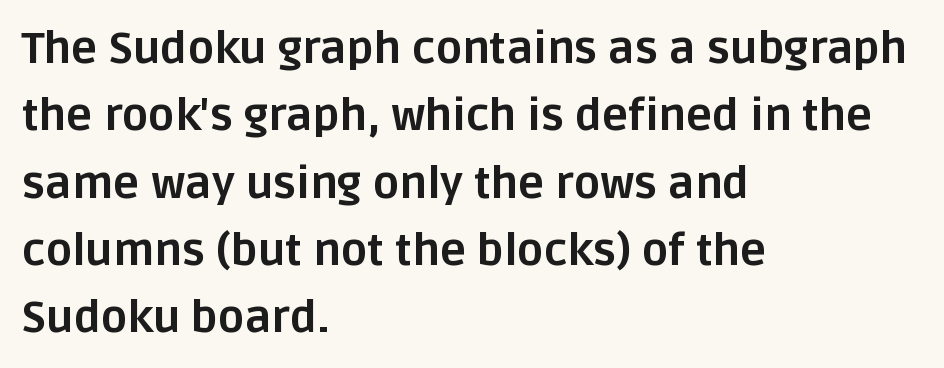
Q: Is the text bold? A: Yes.
Q: Is the text italic (slanted)? A: No, it is upright.
Q: Is the typeface a serif or a sans-serif typeface? A: Sans-serif.
Q: Is the text underlined? A: No.
Q: How is the paragraph aligned? A: Left-aligned.
Q: Is the spacing between letters normal or unusually wide? A: Normal.
Q: Is the spacing between lines tight, normal or loose? A: Normal.
Q: Width (condensed, normal, or wide)? A: Normal.
Q: Stroke contrast? A: Low.
Q: x-height? A: Large.
Q: Monospaced? A: No.
